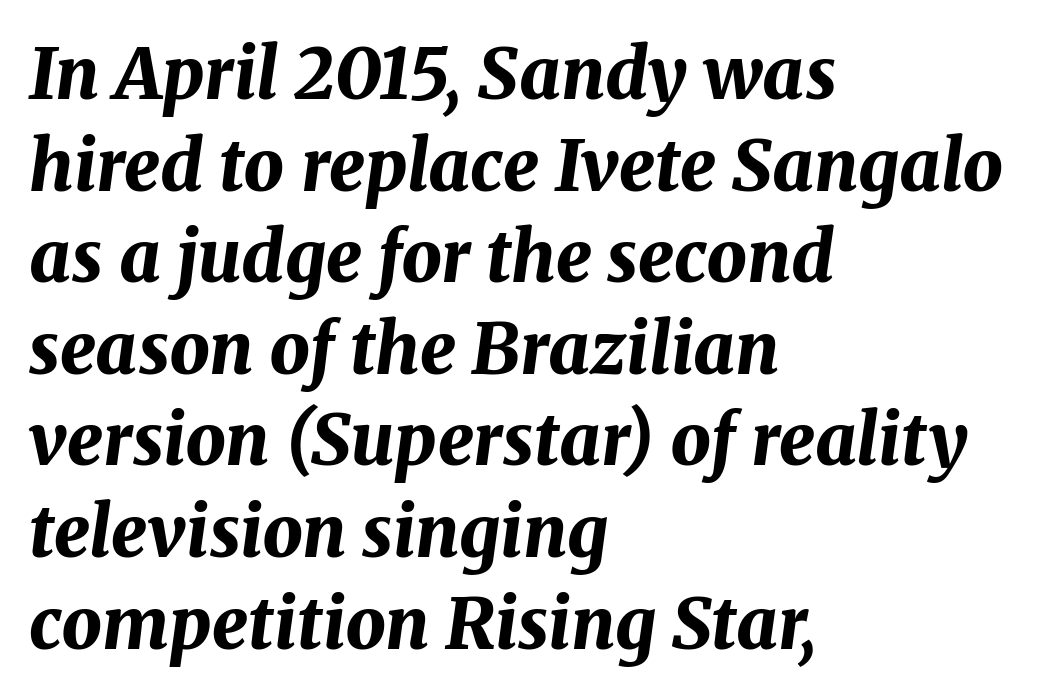
{"italic": "yes", "lean": "right", "slant_degrees": 8, "bold": "yes", "weight": "bold", "width": "normal", "stroke_contrast": "medium", "x_height": "medium", "monospaced": "no", "underline": "no", "align": "left", "line_spacing": "normal", "line_spacing_ratio": 1.29, "letter_spacing": "normal", "letter_spacing_em": 0.0, "glyph_px": 71}
